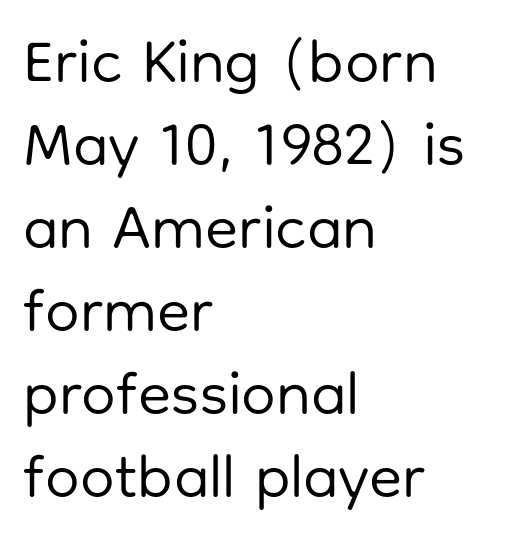
The image shows 61 px regular-weight sans-serif type, upright; set left-aligned, normal line spacing (1.36x), normal letter spacing, not underlined; low stroke contrast and a medium x-height.
